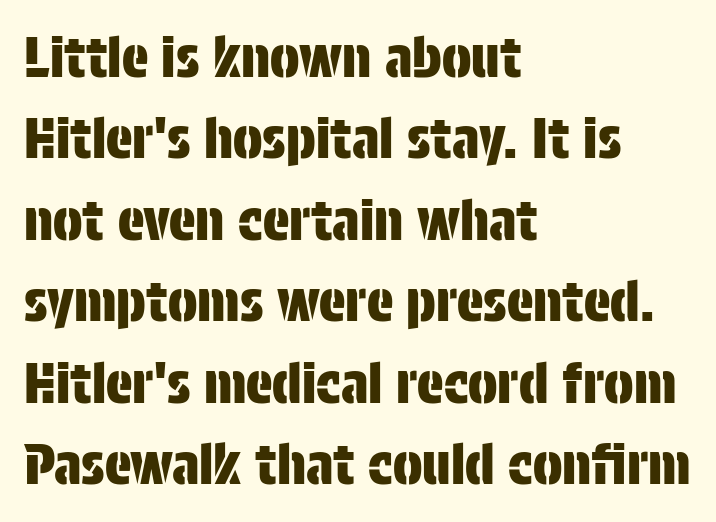
Q: Is the text italic (slanted)? A: No, it is upright.
Q: Is the typeface a serif or a sans-serif typeface? A: Sans-serif.
Q: Is the text underlined? A: No.
Q: How is the paragraph aligned? A: Left-aligned.
Q: Is the spacing between letters normal or unusually wide? A: Normal.
Q: Is the spacing between lines tight, normal or loose? A: Normal.
Q: Width (condensed, normal, or wide)? A: Condensed.
Q: Stroke contrast? A: Low.
Q: x-height? A: Large.
Q: Monospaced? A: No.
